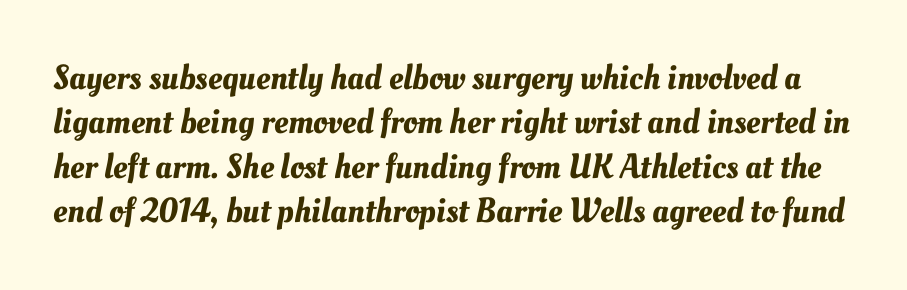
{"width": "normal", "stroke_contrast": "medium", "x_height": "small", "monospaced": "no", "underline": "no", "line_spacing": "normal", "line_spacing_ratio": 1.27, "letter_spacing": "normal", "letter_spacing_em": 0.0, "glyph_px": 35}
